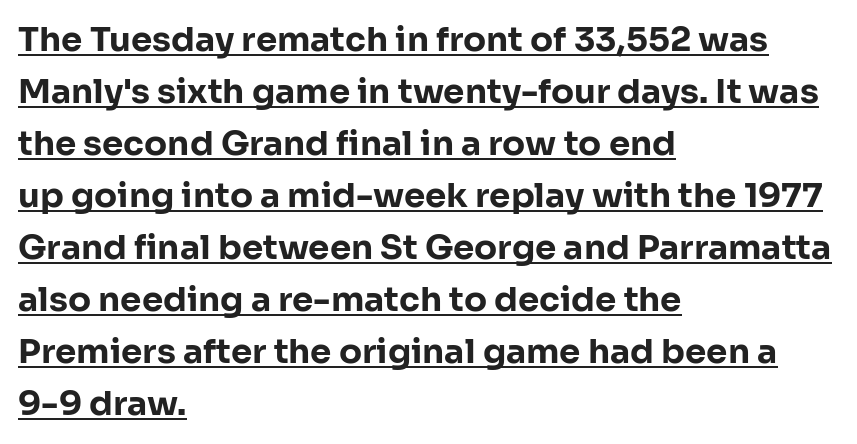
{"serif": "no", "italic": "no", "bold": "yes", "weight": "bold", "width": "normal", "stroke_contrast": "low", "x_height": "medium", "monospaced": "no", "underline": "yes", "align": "left", "line_spacing": "normal", "line_spacing_ratio": 1.53, "letter_spacing": "normal", "letter_spacing_em": 0.0, "glyph_px": 34}
